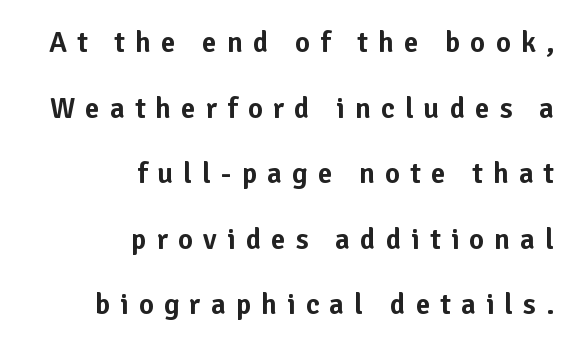
Q: Is the text italic (slanted)? A: No, it is upright.
Q: Is the typeface a serif or a sans-serif typeface? A: Sans-serif.
Q: Is the text underlined? A: No.
Q: How is the paragraph aligned? A: Right-aligned.
Q: Is the spacing between letters normal or unusually wide? A: Unusually wide.
Q: Is the spacing between lines tight, normal or loose? A: Loose.
Q: Width (condensed, normal, or wide)? A: Normal.
Q: Stroke contrast? A: Low.
Q: x-height? A: Medium.
Q: Monospaced? A: No.
